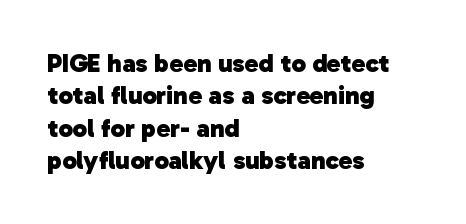
This sample keeps an unexceptional amount of space between lines. How heavy is the stroke? Heavy — this is a bold. Caption: multi-line text, flush left, ragged right. Observe the ordinary spacing: letters are neighbours, not strangers. Descender tails drop into unmarked territory.
